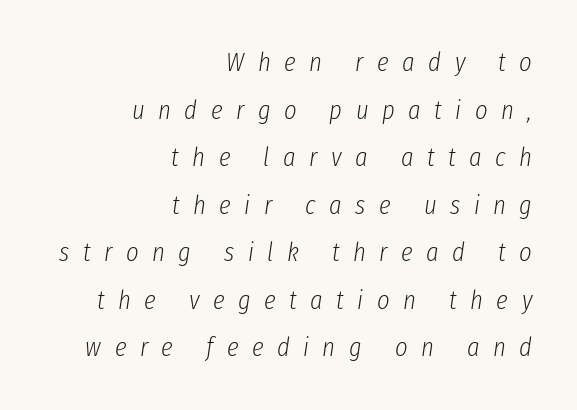
{"italic": "yes", "lean": "right", "slant_degrees": 8, "bold": "no", "underline": "no", "align": "right", "line_spacing_ratio": 1.76, "letter_spacing": "wide", "letter_spacing_em": 0.5, "glyph_px": 27}
